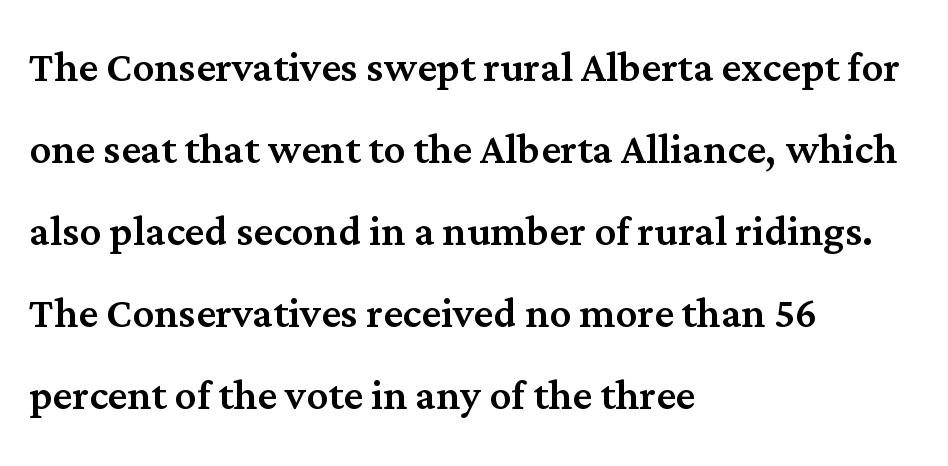
The image shows 54 px serif type, upright; set left-aligned, normal line spacing (1.52x), normal letter spacing, not underlined; medium stroke contrast and a medium x-height.
